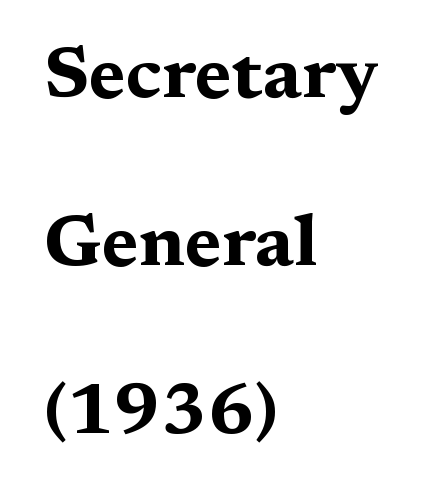
The image shows 72 px bold, wide serif type, upright; set left-aligned, loose line spacing (2.33x), normal letter spacing, not underlined; medium stroke contrast and a medium x-height.
